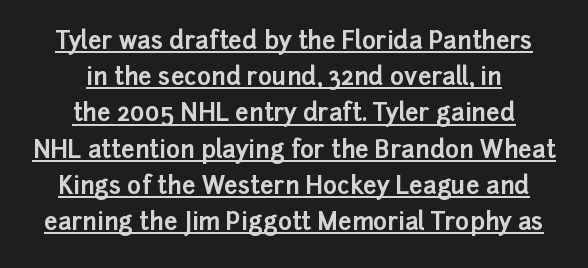
Q: Is the text bold? A: Yes.
Q: Is the text italic (slanted)? A: No, it is upright.
Q: Is the text underlined? A: Yes.
Q: How is the paragraph aligned? A: Centered.
Q: Is the spacing between letters normal or unusually wide? A: Normal.
Q: Is the spacing between lines tight, normal or loose? A: Normal.
